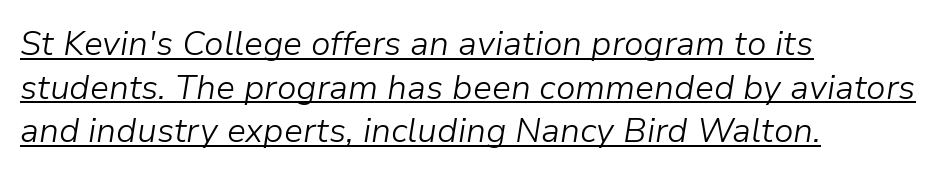
The image shows 34 px light type, italic (leaning right); set left-aligned, normal line spacing (1.28x), normal letter spacing, underlined; low stroke contrast and a medium x-height.
